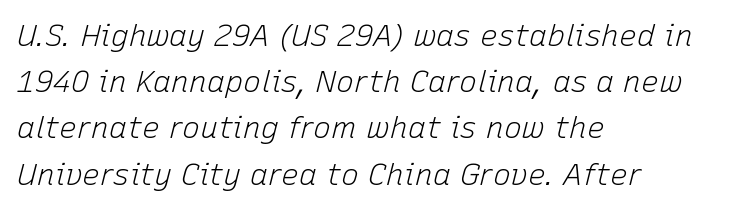
The image shows 30 px light type, italic (leaning right); set left-aligned, normal line spacing (1.54x), normal letter spacing, not underlined; low stroke contrast and a medium x-height.
